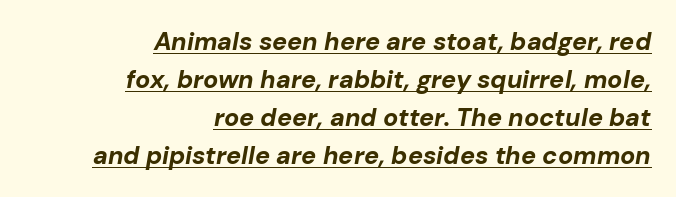
The leading is moderate, giving the passage an even texture. The passage shown has conventional tracking throughout. The typesetting leans heavy: a genuine bold. This sample is right-justified, so line beginnings fall wherever the words allow.
